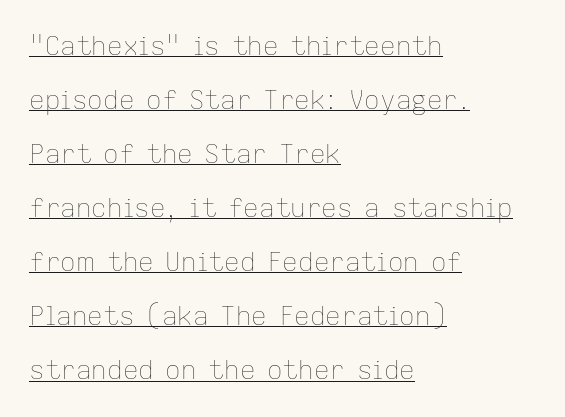
The image shows 26 px text type, upright; set left-aligned, loose line spacing (2.08x), normal letter spacing, underlined.
